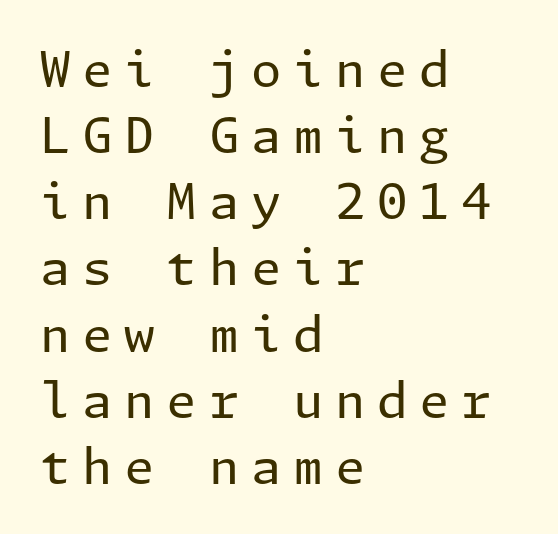
{"serif": "no", "italic": "no", "bold": "no", "weight": "regular", "width": "normal", "stroke_contrast": "low", "x_height": "medium", "underline": "no", "align": "left", "line_spacing": "normal", "line_spacing_ratio": 1.35, "letter_spacing": "wide", "letter_spacing_em": 0.24, "glyph_px": 49}
